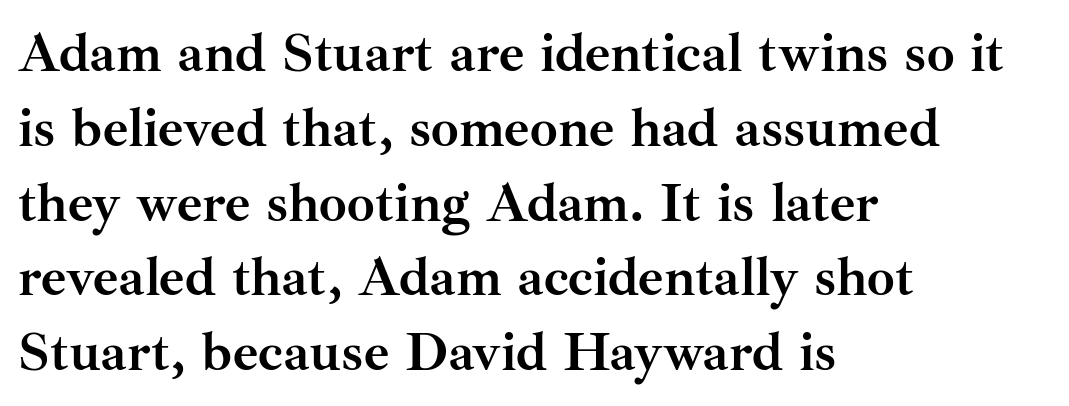
{"serif": "yes", "italic": "no", "bold": "yes", "weight": "semibold", "width": "normal", "stroke_contrast": "medium", "x_height": "small", "monospaced": "no", "underline": "no", "align": "left", "line_spacing": "normal", "line_spacing_ratio": 1.36, "letter_spacing": "normal", "letter_spacing_em": 0.0, "glyph_px": 55}
